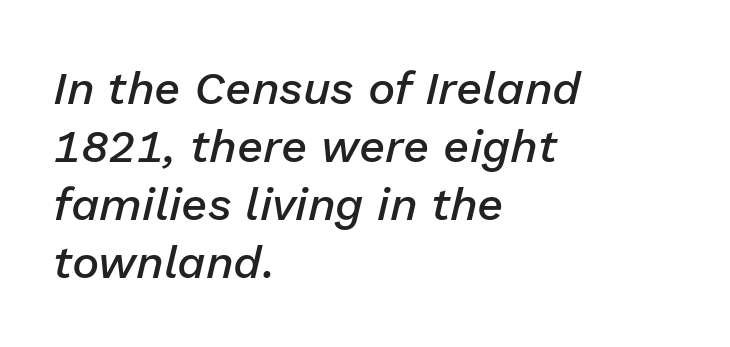
Q: Is the text bold? A: Semi-bold.
Q: Is the text italic (slanted)? A: Yes, it leans right by about 13 degrees.
Q: Is the text underlined? A: No.
Q: How is the paragraph aligned? A: Left-aligned.
Q: Is the spacing between letters normal or unusually wide? A: Normal.
Q: Is the spacing between lines tight, normal or loose? A: Normal.
Q: Width (condensed, normal, or wide)? A: Normal.
Q: Stroke contrast? A: Low.
Q: x-height? A: Medium.
Q: Monospaced? A: No.
